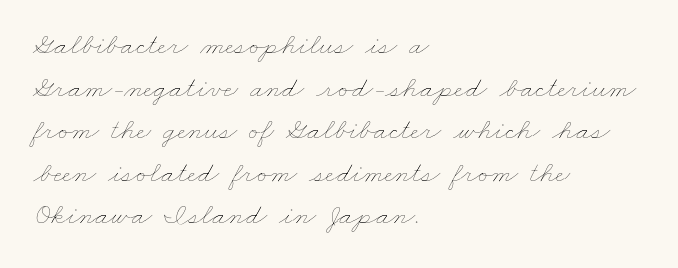
{"bold": "no", "weight": "thin", "width": "wide", "stroke_contrast": "low", "x_height": "small", "monospaced": "no", "underline": "no", "align": "left", "line_spacing": "normal", "line_spacing_ratio": 1.42, "letter_spacing": "normal", "letter_spacing_em": 0.0, "glyph_px": 30}
